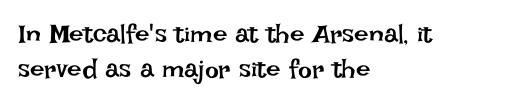
How are the letters spaced? Ordinarily, with no added tracking. Has an underline been added? It has not. Honestly, the row spacing looks completely unremarkable. The font is comparable to plain body text, perhaps lighter. Visually the block forms a straight wall on the left and a jagged coastline on the right.
